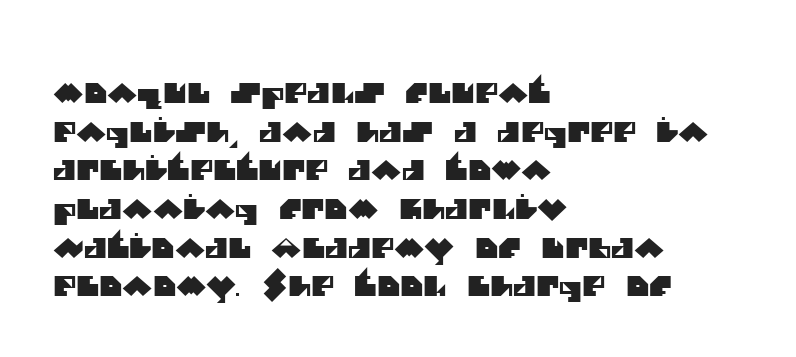
Just letters on the line, the space beneath them empty. The designer left line spacing at the default. Each letter's strokes conclude bluntly, with no projecting serifs. The horizontal fit of the characters is conventional and even. The rag falls on the right side of this text block.
